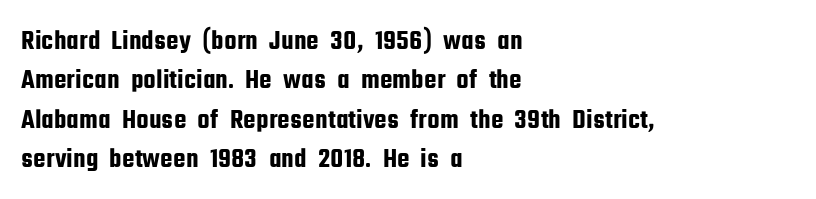
Line spacing here is normal. Every character sits straight up, as roman type does. The rendering shows plain stroke endings on the letterforms — a sans-serif design. The passage shown is not underscored anywhere. Compared with a centered layout, this one pins lines to the left instead. You could call the tracking neutral — neither tight nor loose.
